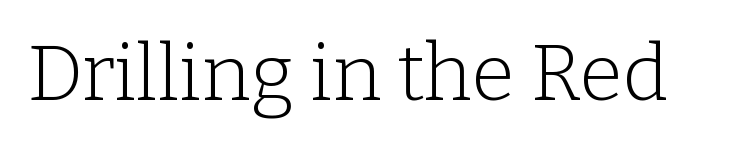
{"serif": "yes", "italic": "no", "bold": "no", "weight": "light", "width": "normal", "stroke_contrast": "low", "x_height": "medium", "monospaced": "no", "underline": "no", "letter_spacing": "normal", "letter_spacing_em": 0.0, "glyph_px": 78}
